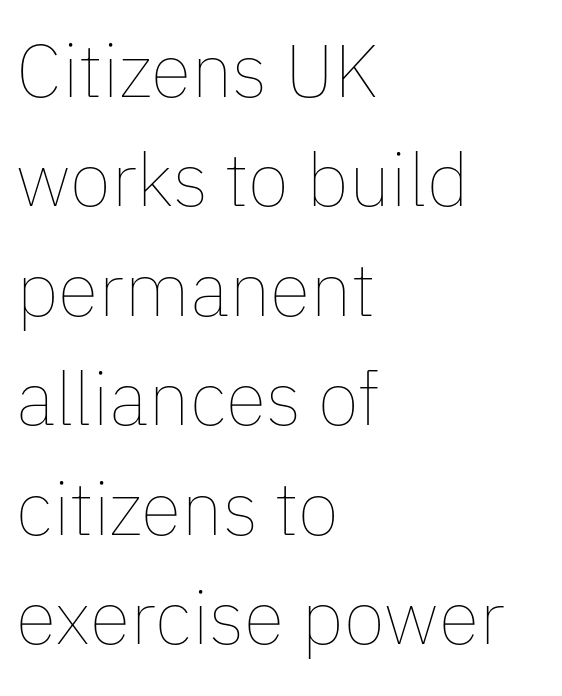
Rows of type keep a routine distance in the vertical direction. Short note: letters normally spaced. Reading down the block, your eye returns to a fixed left position each line. Do the characters align in a grid? No, the font is proportional. The lettering holds an erect, upright posture throughout. Clear beneath every line of the passage.
